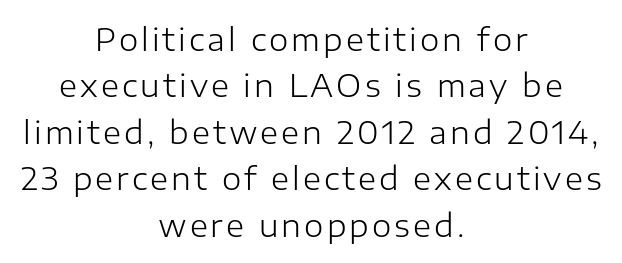
The image shows 31 px light sans-serif type, upright; set centered, normal line spacing (1.5x), not underlined; low stroke contrast and a medium x-height.
